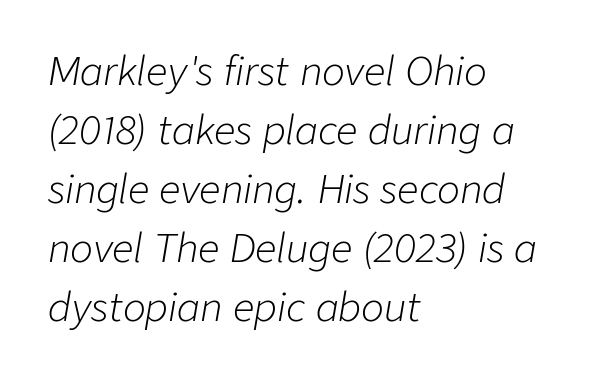
{"italic": "yes", "lean": "right", "slant_degrees": 9, "bold": "no", "weight": "light", "width": "normal", "stroke_contrast": "low", "x_height": "medium", "monospaced": "no", "underline": "no", "align": "left", "line_spacing": "normal", "line_spacing_ratio": 1.55, "letter_spacing": "normal", "letter_spacing_em": 0.0, "glyph_px": 38}
